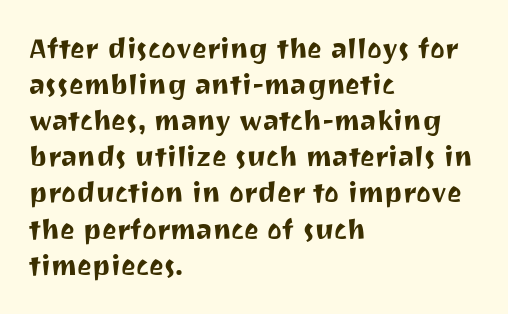
The image shows 28 px sans-serif type, upright; set left-aligned, normal line spacing (1.29x), normal letter spacing, not underlined; medium stroke contrast and a medium x-height.
